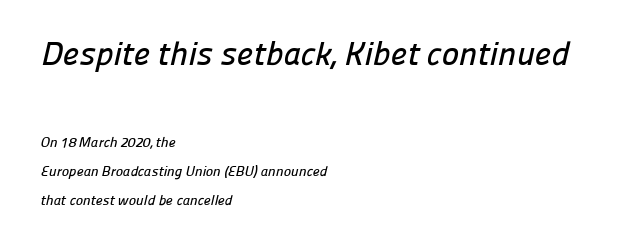
Q: Is the typeface a serif or a sans-serif typeface? A: Sans-serif.
Q: Is the text underlined? A: No.
Q: How is the paragraph aligned? A: Left-aligned.
Q: Is the spacing between letters normal or unusually wide? A: Normal.
Q: Is the spacing between lines tight, normal or loose? A: Loose.
Q: Which block of text is set in a larger size, the first (top) or the second (bottom)? A: The first (top) one.
Q: Width (condensed, normal, or wide)? A: Normal.
Q: Stroke contrast? A: Low.
Q: x-height? A: Medium.
Q: Monospaced? A: No.
